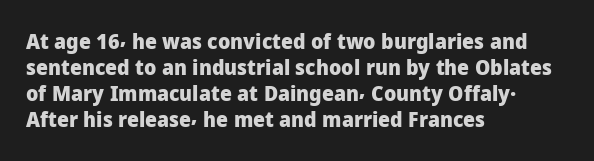
Q: Is the text bold? A: Yes.
Q: Is the text italic (slanted)? A: No, it is upright.
Q: Is the text underlined? A: No.
Q: How is the paragraph aligned? A: Left-aligned.
Q: Is the spacing between letters normal or unusually wide? A: Normal.
